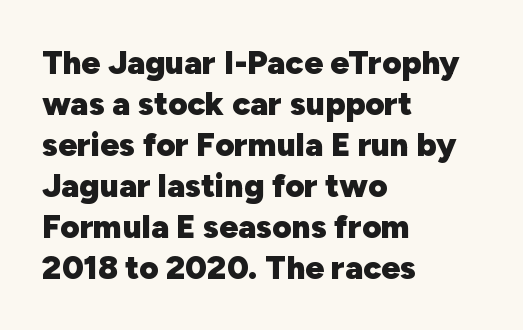
The image shows 33 px heavy sans-serif type, upright; set left-aligned, line spacing 1.24x, normal letter spacing, not underlined; low stroke contrast and a medium x-height.
